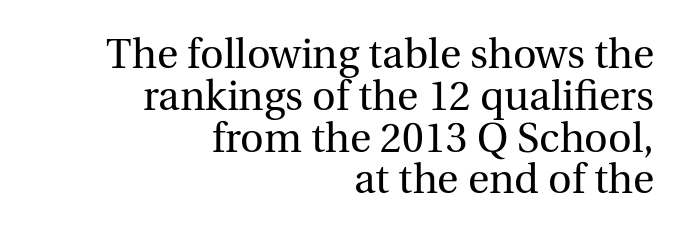
The image shows 41 px regular-weight serif type, upright; set right-aligned, tight line spacing (1.02x), normal letter spacing, not underlined; a medium x-height.
